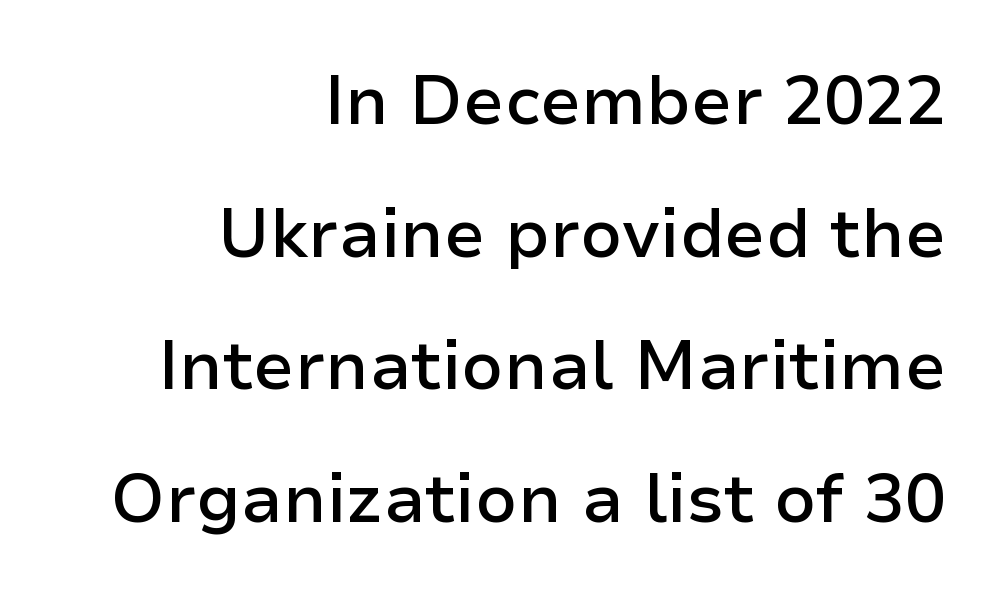
Letter spacing: default. The rendering uses a large line-height, opening up the rows. Grotesque or geometric, the face here clearly has no serifs. Stroke thickness is moderately raised; the sample reads as semibold.
